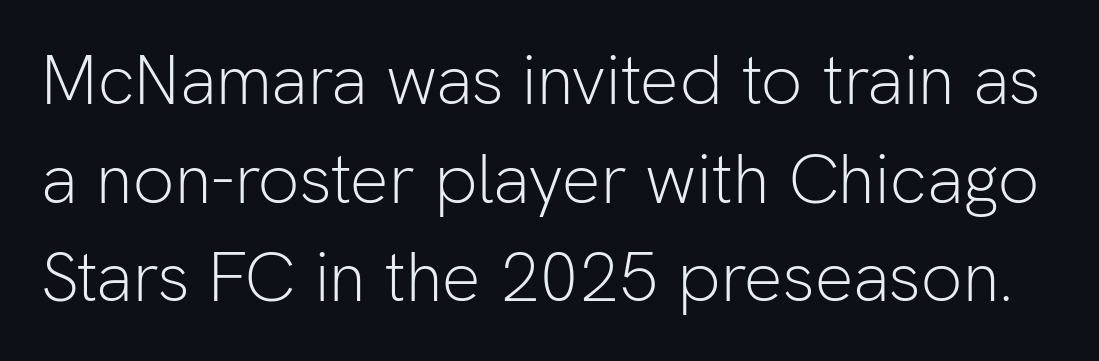
A typesetter would mark this as roman, not italic. The space between consecutive lines is moderate. The typesetting does not lean heavy: it is not bold. Decoration check: the copy has no underline. You could not count columns in this text — the font is proportionally spaced.
